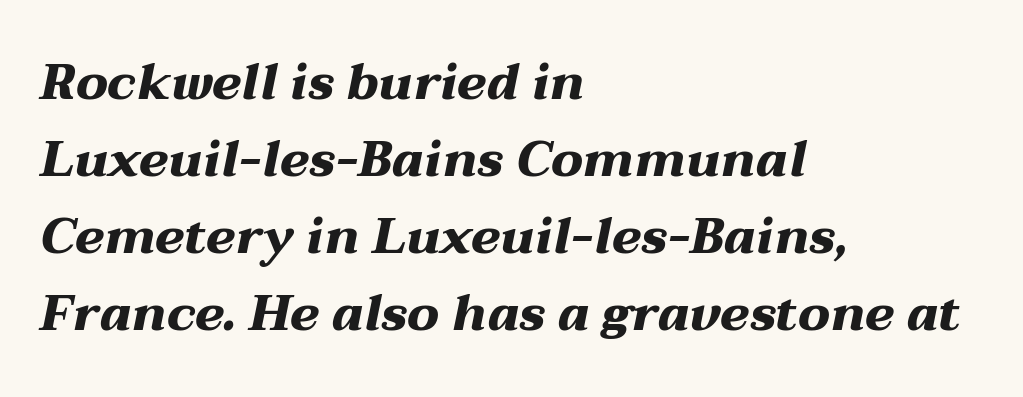
I'd describe the lettering as bold — thick and assertive. Baseline-to-baseline distance is the conventional proportion of letter height. Only glyphs here, with clear space below each row. The typesetter chose a ragged-right arrangement here. The rendering uses natural spacing where letterforms have individual widths. The letterforms sit shoulder to shoulder at normal distance.
